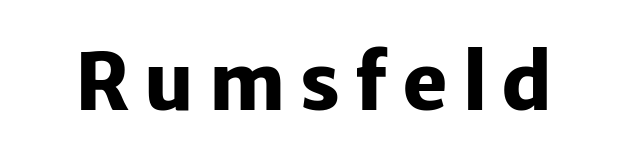
{"serif": "no", "italic": "no", "bold": "yes", "weight": "heavy", "width": "normal", "stroke_contrast": "low", "x_height": "medium", "monospaced": "no", "underline": "no", "glyph_px": 77}
